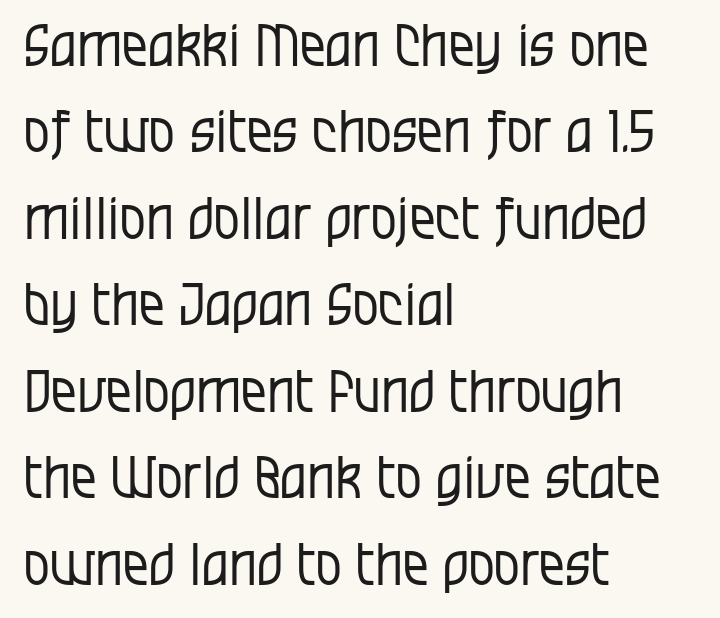
The image shows 58 px regular-weight, condensed sans-serif type, upright; set left-aligned, normal line spacing (1.49x), normal letter spacing, not underlined; low stroke contrast and a large x-height.
